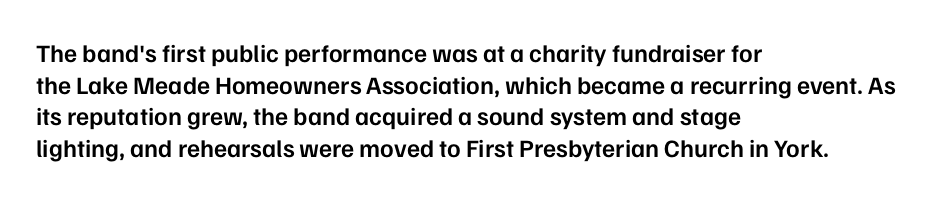
Q: Is the text bold? A: Semi-bold.
Q: Is the text italic (slanted)? A: No, it is upright.
Q: Is the text underlined? A: No.
Q: How is the paragraph aligned? A: Left-aligned.
Q: Is the spacing between letters normal or unusually wide? A: Normal.
Q: Is the spacing between lines tight, normal or loose? A: Normal.
